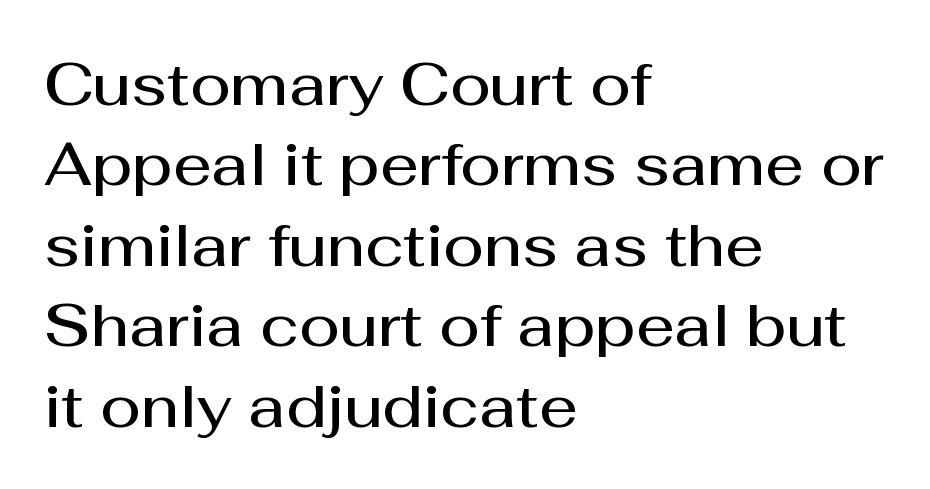
Q: Is the text bold? A: Semi-bold.
Q: Is the text italic (slanted)? A: No, it is upright.
Q: Is the typeface a serif or a sans-serif typeface? A: Sans-serif.
Q: Is the text underlined? A: No.
Q: How is the paragraph aligned? A: Left-aligned.
Q: Is the spacing between letters normal or unusually wide? A: Normal.
Q: Is the spacing between lines tight, normal or loose? A: Normal.
Q: Width (condensed, normal, or wide)? A: Normal.
Q: Stroke contrast? A: Medium.
Q: x-height? A: Medium.
Q: Monospaced? A: No.
